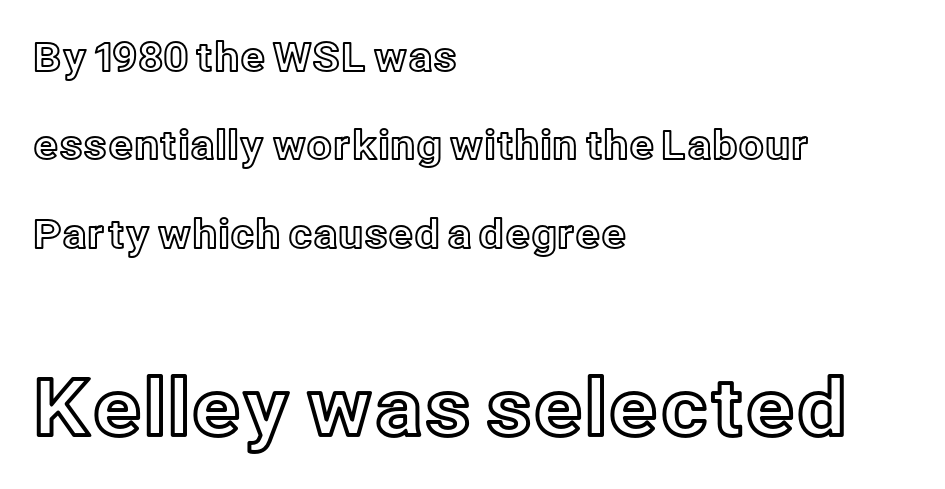
Q: Is the text italic (slanted)? A: No, it is upright.
Q: Is the text underlined? A: No.
Q: How is the paragraph aligned? A: Left-aligned.
Q: Is the spacing between letters normal or unusually wide? A: Normal.
Q: Is the spacing between lines tight, normal or loose? A: Loose.
Q: Which block of text is set in a larger size, the first (top) or the second (bottom)? A: The second (bottom) one.
Q: Width (condensed, normal, or wide)? A: Normal.
Q: x-height? A: Medium.
Q: Monospaced? A: No.
